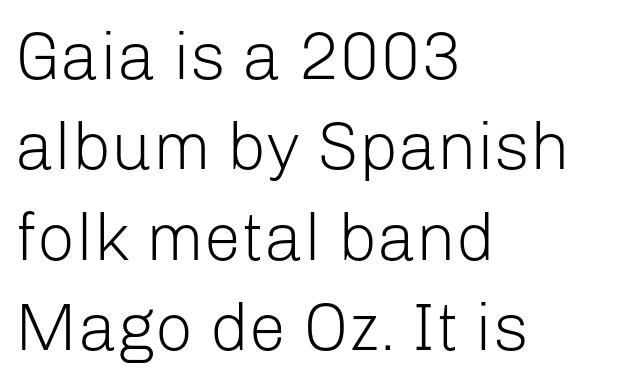
The image shows 67 px light sans-serif type, upright; set left-aligned, normal line spacing (1.35x), normal letter spacing, not underlined; low stroke contrast and a medium x-height.
